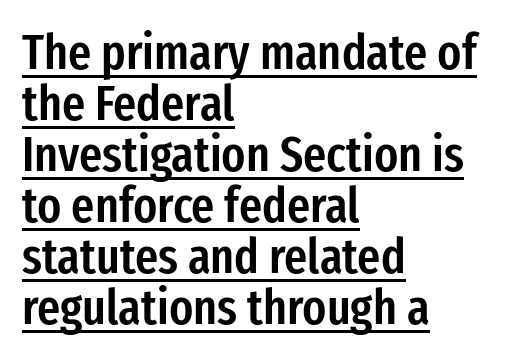
The image shows 50 px semibold, condensed sans-serif type, upright; set left-aligned, tight line spacing (1.02x), normal letter spacing, underlined; low stroke contrast and a medium x-height.
